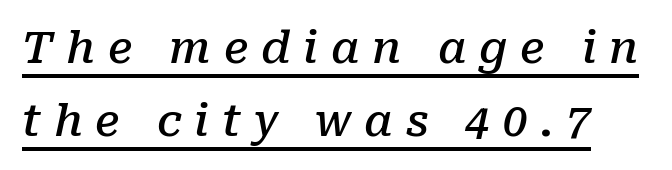
Leading matches the norm, producing a regular column. The letters are slanted; this is an italic face. Look at the stroke-to-counter ratio: somewhat heavy, a semibold. Each letter keeps its own natural width here, so spacing adapts to shape. A serif font was chosen for this passage.
